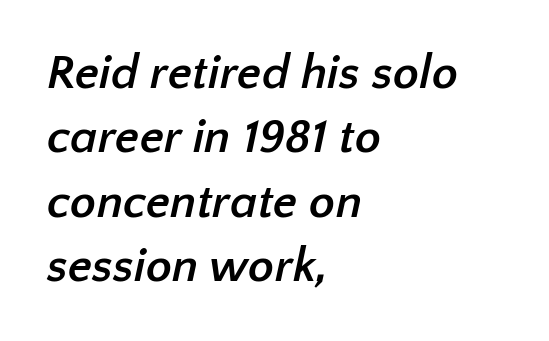
{"serif": "no", "bold": "yes", "weight": "semibold", "width": "normal", "stroke_contrast": "low", "x_height": "medium", "monospaced": "no", "underline": "no", "align": "left", "line_spacing": "normal", "line_spacing_ratio": 1.34, "letter_spacing": "normal", "letter_spacing_em": 0.0, "glyph_px": 48}
